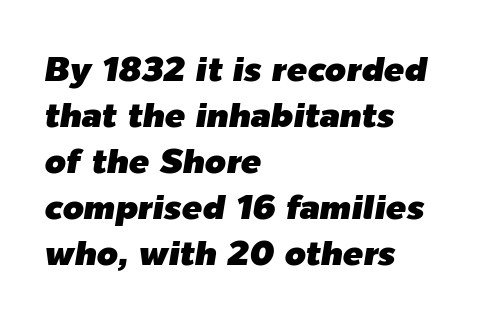
{"italic": "yes", "lean": "right", "slant_degrees": 9, "width": "normal", "stroke_contrast": "low", "x_height": "medium", "monospaced": "no", "underline": "no", "align": "left", "line_spacing": "normal", "line_spacing_ratio": 1.35, "letter_spacing": "normal", "letter_spacing_em": 0.0, "glyph_px": 34}
